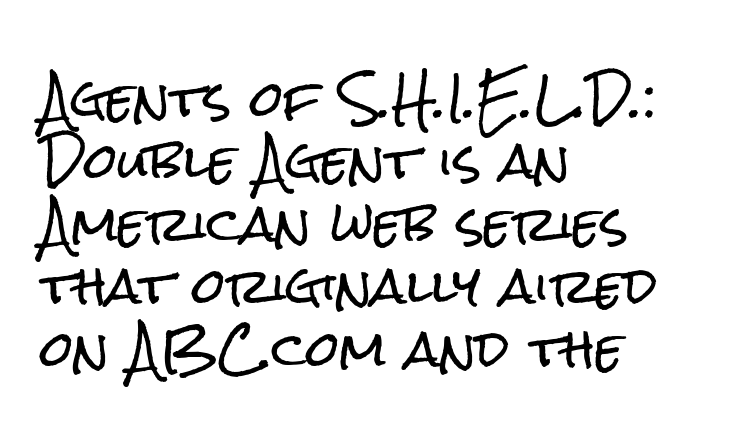
The type family on display is of the sans-serif kind. Each row of text sits above clean, open space. Posture: vertical. Default kerning and tracking; the words read as compact shapes.
